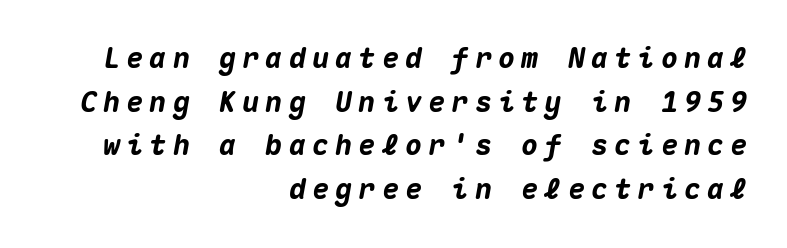
The image shows 28 px heavy type, italic (leaning right), monospaced; set right-aligned, normal line spacing (1.56x), unusually wide letter spacing (+0.23 em), not underlined; medium stroke contrast and a medium x-height.
